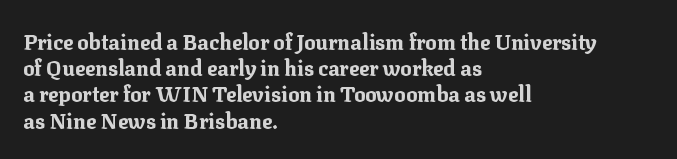
{"italic": "no", "bold": "yes", "underline": "no", "align": "left", "line_spacing": "normal", "line_spacing_ratio": 1.25, "letter_spacing": "normal", "letter_spacing_em": 0.0, "glyph_px": 21}
